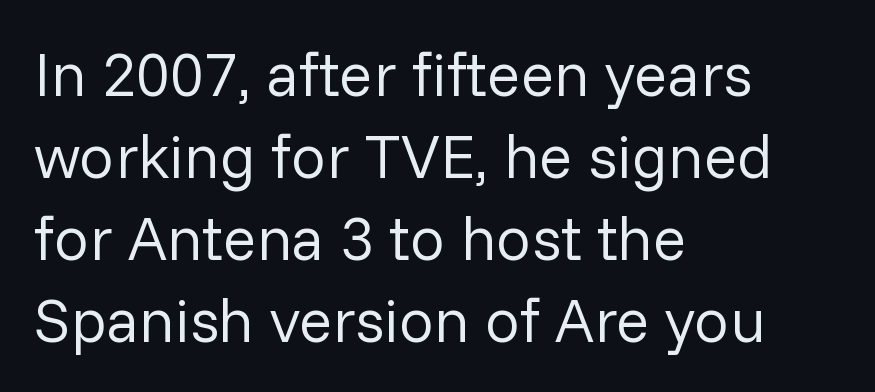
{"serif": "no", "italic": "no", "bold": "no", "weight": "regular", "width": "normal", "stroke_contrast": "low", "x_height": "medium", "monospaced": "no", "underline": "no", "align": "left", "line_spacing": "normal", "line_spacing_ratio": 1.32, "letter_spacing": "normal", "letter_spacing_em": 0.0, "glyph_px": 62}
